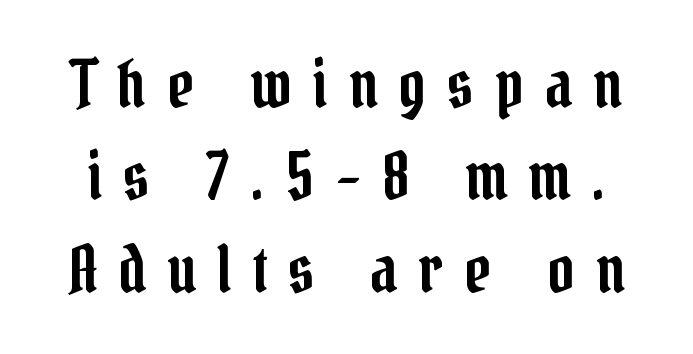
Q: Is the text italic (slanted)? A: No, it is upright.
Q: Is the typeface a serif or a sans-serif typeface? A: Serif.
Q: Is the text underlined? A: No.
Q: Is the spacing between letters normal or unusually wide? A: Unusually wide.
Q: Is the spacing between lines tight, normal or loose? A: Normal.
Q: Width (condensed, normal, or wide)? A: Condensed.
Q: Stroke contrast? A: Low.
Q: x-height? A: Medium.
Q: Monospaced? A: No.
